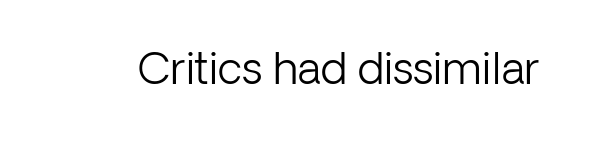
{"serif": "no", "italic": "no", "bold": "no", "weight": "light", "width": "normal", "stroke_contrast": "low", "x_height": "medium", "monospaced": "no", "underline": "no", "letter_spacing": "normal", "letter_spacing_em": 0.0, "glyph_px": 43}
